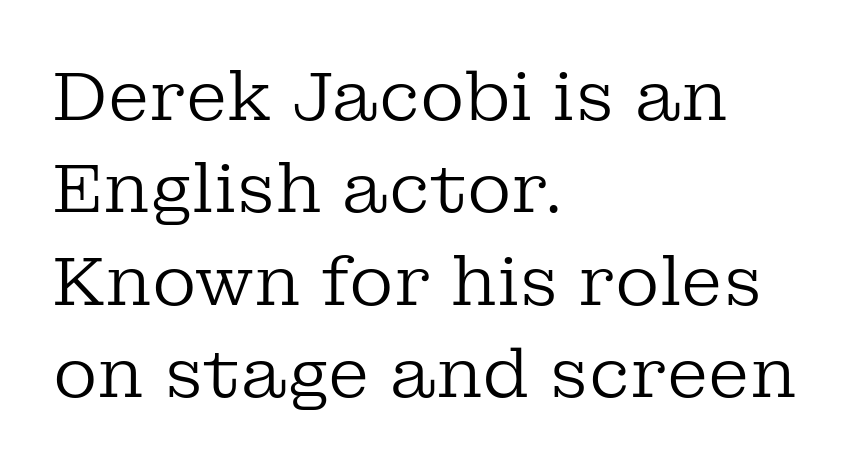
Q: Is the text bold? A: No.
Q: Is the text italic (slanted)? A: No, it is upright.
Q: Is the typeface a serif or a sans-serif typeface? A: Serif.
Q: Is the text underlined? A: No.
Q: How is the paragraph aligned? A: Left-aligned.
Q: Is the spacing between letters normal or unusually wide? A: Normal.
Q: Is the spacing between lines tight, normal or loose? A: Normal.
Q: Width (condensed, normal, or wide)? A: Normal.
Q: Stroke contrast? A: Low.
Q: x-height? A: Medium.
Q: Monospaced? A: No.
